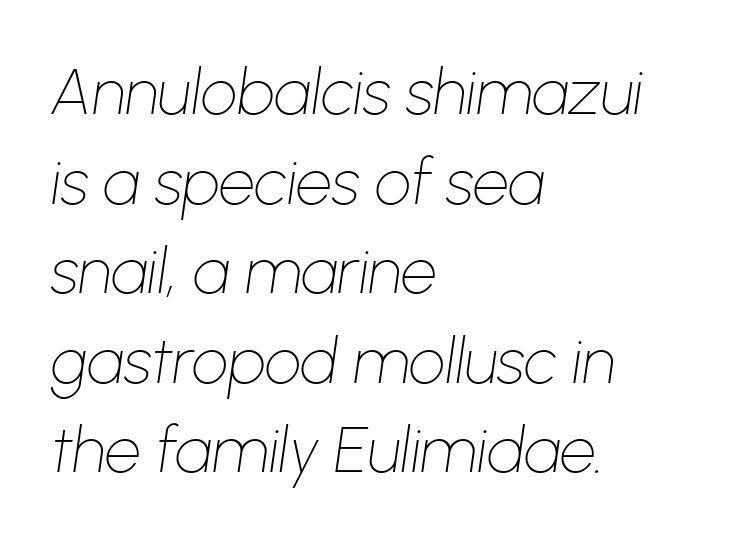
The image shows 64 px thin type, italic (leaning right); set left-aligned, normal line spacing (1.4x), normal letter spacing, not underlined; low stroke contrast and a medium x-height.
